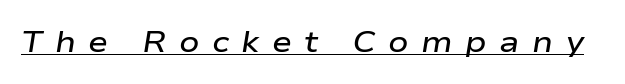
Rendered with sloped, italic letterforms. Inter-character spacing is expanded well beyond the font's built-in metrics. This rendering features underlined lettering. Semibold letterforms, between regular and bold. Character widths vary here, with narrow letters taking less room than wide ones.
